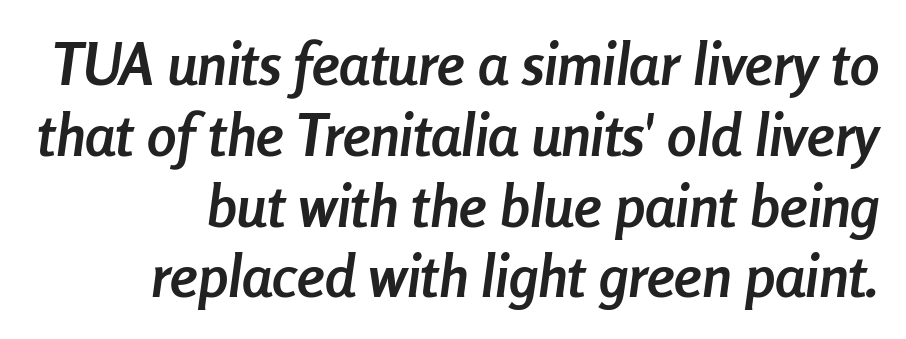
This sample uses plain, unmodified letter spacing. Spacing verdict: proportional, widths tailored to each character. Plenty of ink on the page — the face is bold. Rendered with sloped, italic letterforms. Typeset ragged left — the right edge is the straight one. Has an underline been added? It has not.
